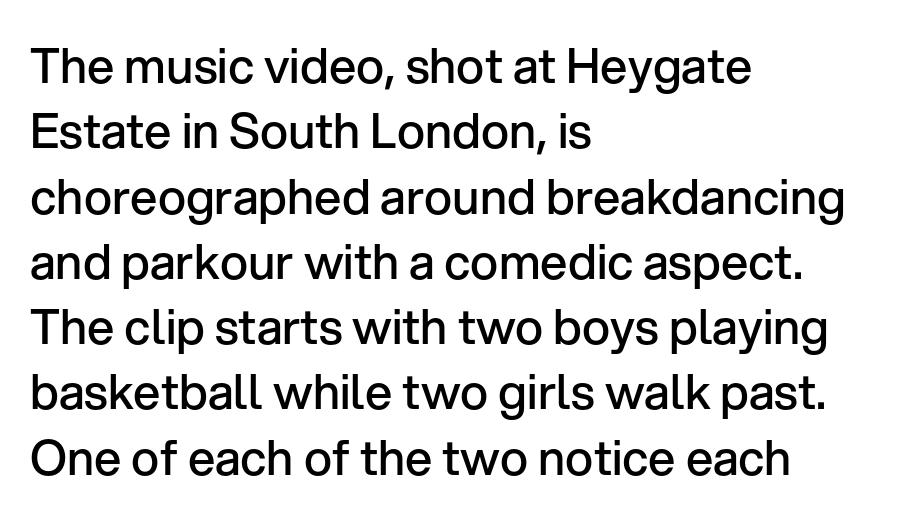
{"serif": "no", "italic": "no", "bold": "semi", "weight": "semibold", "width": "normal", "stroke_contrast": "low", "x_height": "medium", "monospaced": "no", "underline": "no", "align": "left", "line_spacing": "normal", "line_spacing_ratio": 1.36, "letter_spacing": "normal", "letter_spacing_em": 0.0, "glyph_px": 48}
